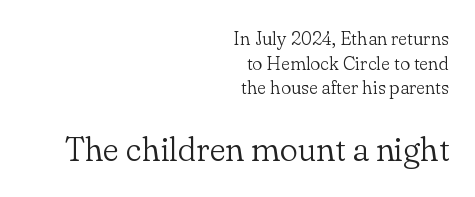
Q: Is the text bold? A: No.
Q: Is the text italic (slanted)? A: No, it is upright.
Q: Is the typeface a serif or a sans-serif typeface? A: Serif.
Q: Is the text underlined? A: No.
Q: How is the paragraph aligned? A: Right-aligned.
Q: Is the spacing between letters normal or unusually wide? A: Normal.
Q: Is the spacing between lines tight, normal or loose? A: Normal.
Q: Which block of text is set in a larger size, the first (top) or the second (bottom)? A: The second (bottom) one.
Q: Width (condensed, normal, or wide)? A: Normal.
Q: Stroke contrast? A: Low.
Q: x-height? A: Small.
Q: Monospaced? A: No.
